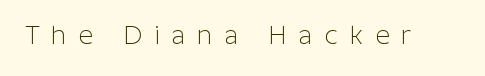
The image shows 25 px text type, upright; set unusually wide letter spacing (+0.49 em), not underlined.
